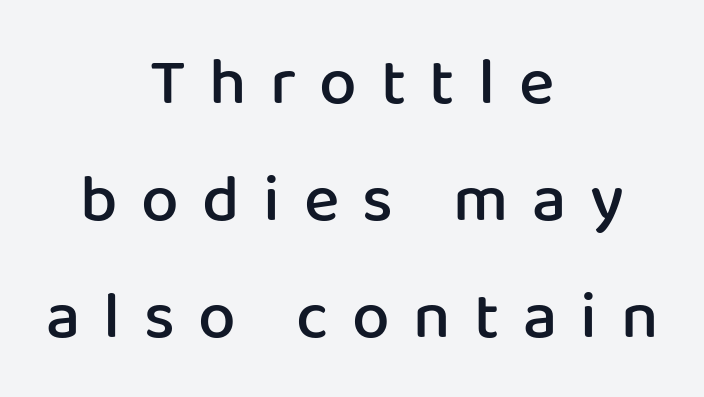
Q: Is the text bold? A: Semi-bold.
Q: Is the text italic (slanted)? A: No, it is upright.
Q: Is the typeface a serif or a sans-serif typeface? A: Sans-serif.
Q: Is the text underlined? A: No.
Q: How is the paragraph aligned? A: Centered.
Q: Is the spacing between letters normal or unusually wide? A: Unusually wide.
Q: Width (condensed, normal, or wide)? A: Normal.
Q: Stroke contrast? A: Low.
Q: x-height? A: Medium.
Q: Monospaced? A: No.
